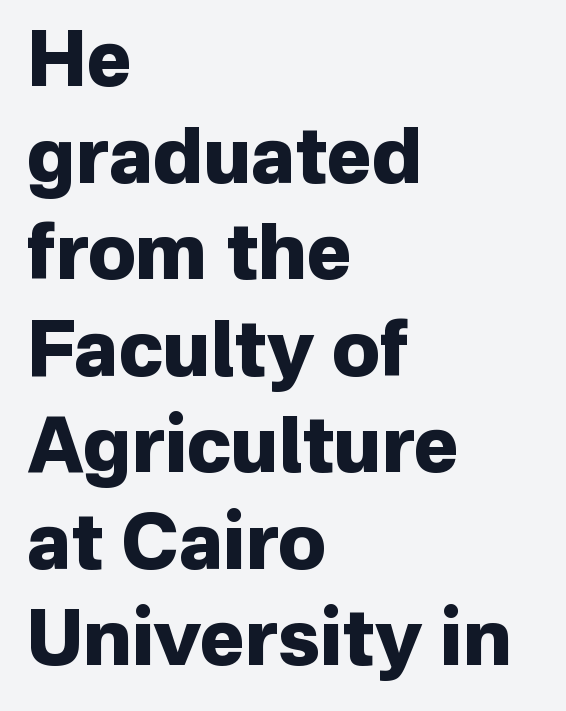
The image shows 76 px heavy sans-serif type, upright; set left-aligned, normal line spacing (1.27x), normal letter spacing, not underlined; low stroke contrast and a medium x-height.
